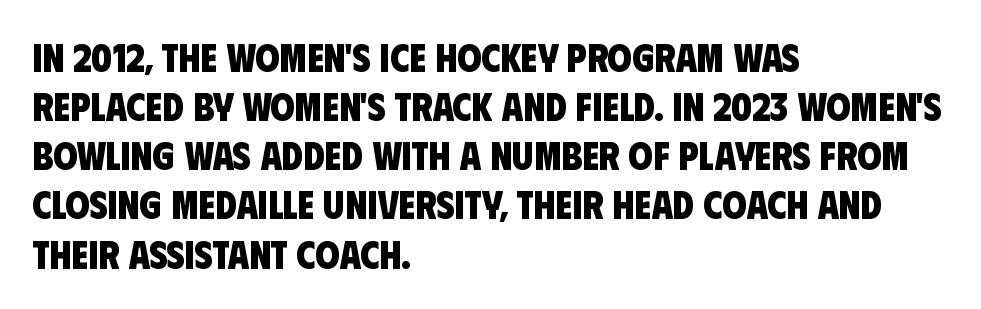
Q: Is the text bold? A: Yes.
Q: Is the typeface a serif or a sans-serif typeface? A: Sans-serif.
Q: Is the text underlined? A: No.
Q: How is the paragraph aligned? A: Left-aligned.
Q: Is the spacing between letters normal or unusually wide? A: Normal.
Q: Is the spacing between lines tight, normal or loose? A: Normal.
Q: Width (condensed, normal, or wide)? A: Condensed.
Q: Stroke contrast? A: Low.
Q: x-height? A: Large.
Q: Monospaced? A: No.
